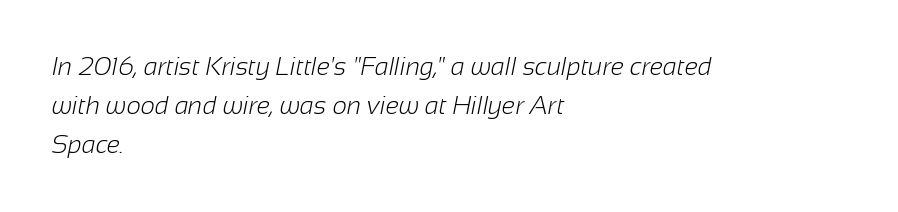
The image shows 25 px text type; set left-aligned, normal line spacing (1.57x), normal letter spacing, not underlined.
